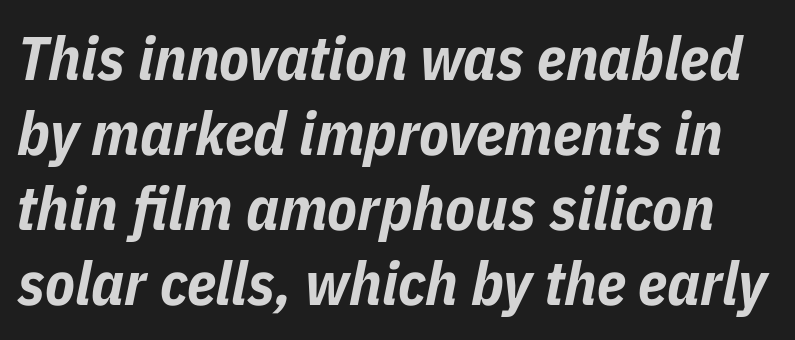
The image shows 61 px bold, condensed type, italic (leaning right); set line spacing 1.23x, normal letter spacing, not underlined; low stroke contrast and a medium x-height.
